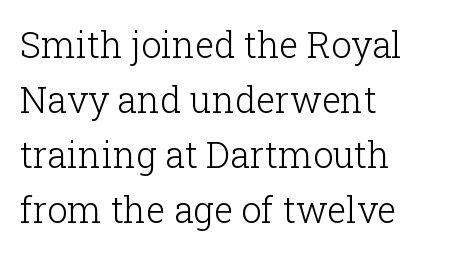
{"serif": "yes", "italic": "no", "bold": "no", "weight": "light", "width": "normal", "stroke_contrast": "low", "x_height": "medium", "monospaced": "no", "underline": "no", "align": "left", "line_spacing": "normal", "line_spacing_ratio": 1.53, "letter_spacing": "normal", "letter_spacing_em": 0.0, "glyph_px": 36}
